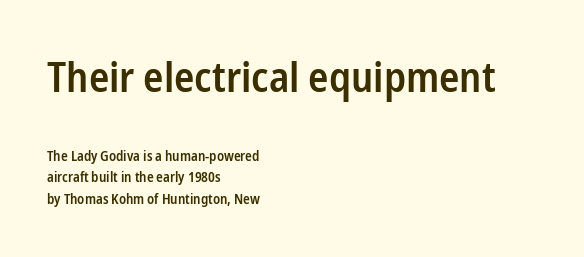
{"serif": "no", "italic": "no", "bold": "semi", "weight": "semibold", "width": "condensed", "stroke_contrast": "low", "x_height": "medium", "monospaced": "no", "underline": "no", "align": "left", "line_spacing": "normal", "line_spacing_ratio": 1.55, "letter_spacing": "normal", "letter_spacing_em": 0.0, "larger_block": "first", "size_ratio": 3.0, "glyph_px": 42}
